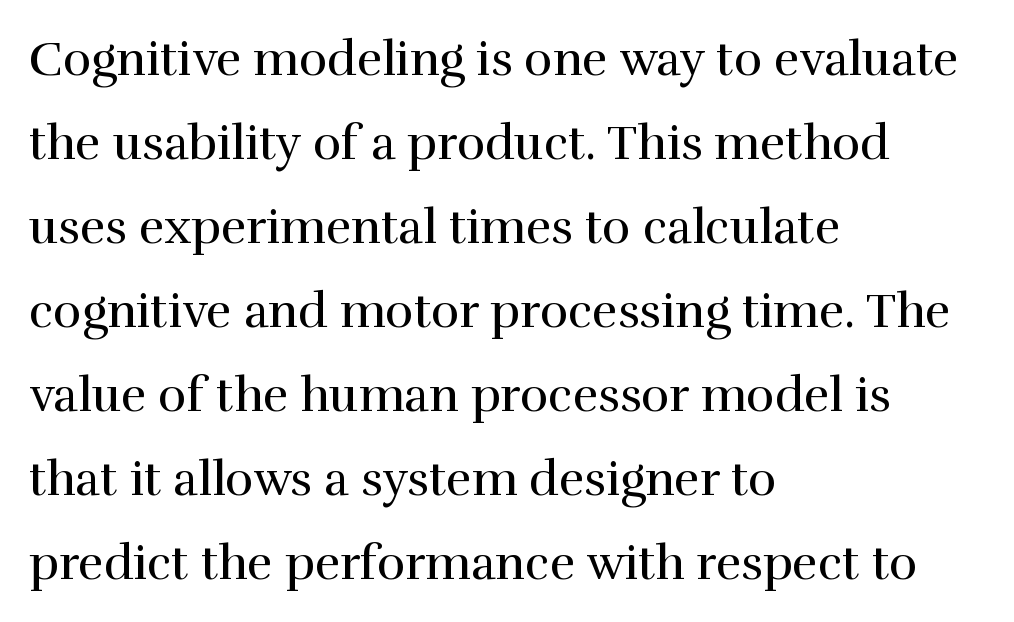
The image shows 48 px regular-weight serif type, upright; set left-aligned, line spacing 1.75x, normal letter spacing, not underlined; a medium x-height.
